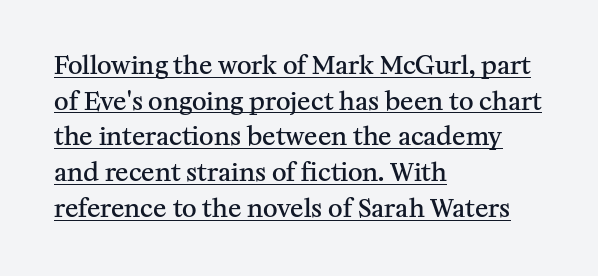
Q: Is the text bold? A: Semi-bold.
Q: Is the text italic (slanted)? A: No, it is upright.
Q: Is the text underlined? A: Yes.
Q: How is the paragraph aligned? A: Left-aligned.
Q: Is the spacing between letters normal or unusually wide? A: Normal.
Q: Is the spacing between lines tight, normal or loose? A: Normal.
